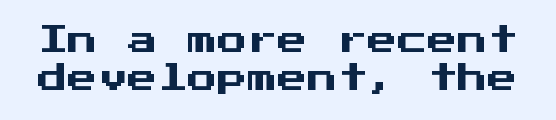
The image shows 30 px sans-serif type, upright, monospaced; set normal line spacing (1.26x), normal letter spacing, not underlined; medium stroke contrast and a medium x-height.
